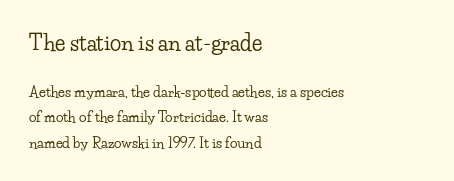
{"italic": "no", "underline": "no", "align": "left", "line_spacing_ratio": 1.79, "letter_spacing": "normal", "letter_spacing_em": 0.0, "larger_block": "first", "size_ratio": 1.5, "glyph_px": 21}
